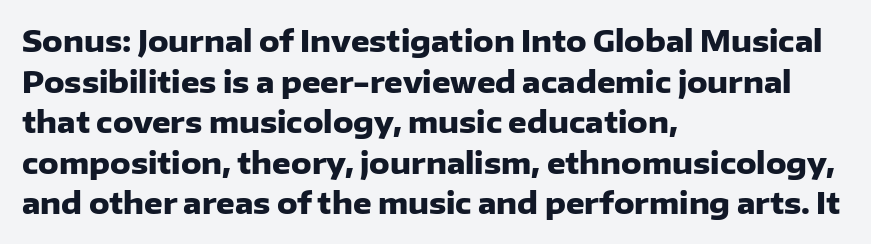
The image shows 29 px heavy sans-serif type, upright; set left-aligned, normal line spacing (1.4x), normal letter spacing, not underlined; low stroke contrast and a medium x-height.
